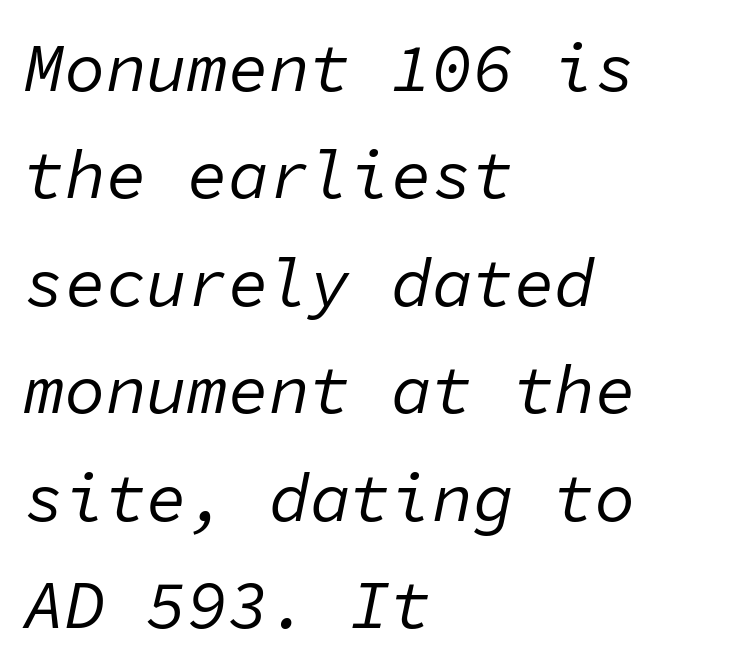
{"italic": "yes", "lean": "right", "slant_degrees": 11, "bold": "no", "weight": "regular", "width": "normal", "stroke_contrast": "low", "x_height": "medium", "monospaced": "yes", "underline": "no", "align": "left", "line_spacing": "normal", "line_spacing_ratio": 1.58, "letter_spacing": "normal", "letter_spacing_em": 0.0, "glyph_px": 68}
